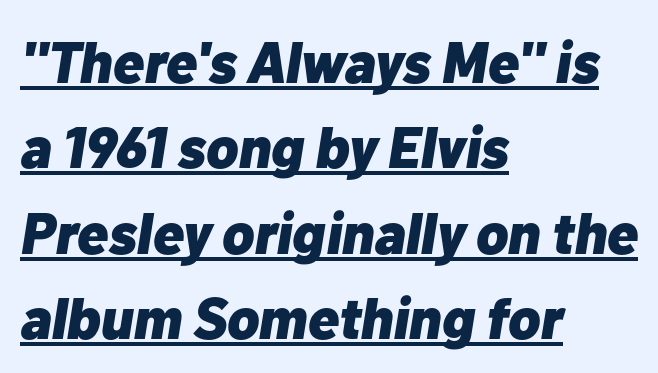
Does the leading feel generous? No, just average. Proportional: the letters do not fall into vertical columns. A typesetter would call this zero additional tracking. Has an underline been added? It has. Italic? Definitely — the glyphs are oblique.
